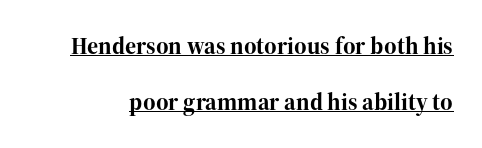
Q: Is the text bold? A: Yes.
Q: Is the text italic (slanted)? A: No, it is upright.
Q: Is the text underlined? A: Yes.
Q: Is the spacing between letters normal or unusually wide? A: Normal.
Q: Is the spacing between lines tight, normal or loose? A: Loose.
